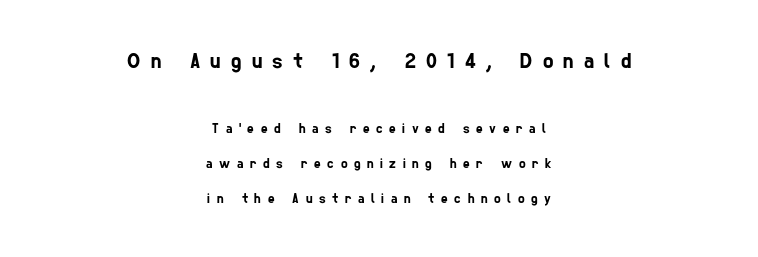
Q: Is the text underlined? A: No.
Q: How is the paragraph aligned? A: Centered.
Q: Is the spacing between letters normal or unusually wide? A: Unusually wide.
Q: Is the spacing between lines tight, normal or loose? A: Loose.
Q: Which block of text is set in a larger size, the first (top) or the second (bottom)? A: The first (top) one.
